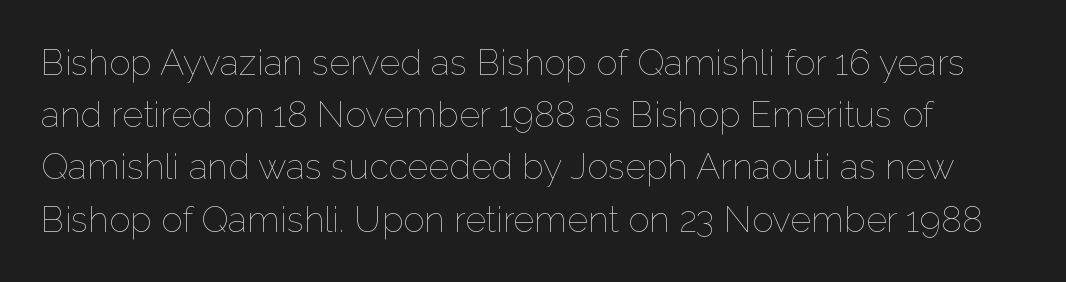
A typesetter would call this proportional, since set widths differ per character. Successive baselines arrive at the customary interval. Underline: absent. Ordinary non-slanted type is in use. Heft: none added — not bold. The letterforms sit shoulder to shoulder at normal distance.
